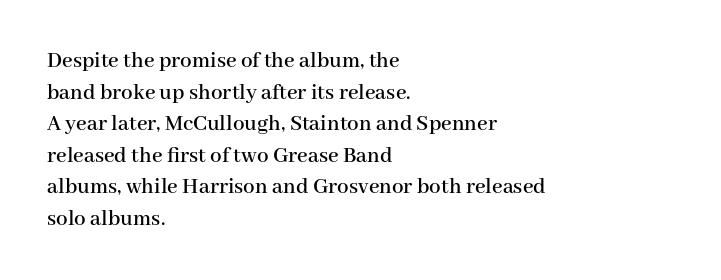
{"italic": "no", "underline": "no", "align": "left", "line_spacing": "normal", "line_spacing_ratio": 1.37, "letter_spacing": "normal", "letter_spacing_em": 0.0, "glyph_px": 23}
